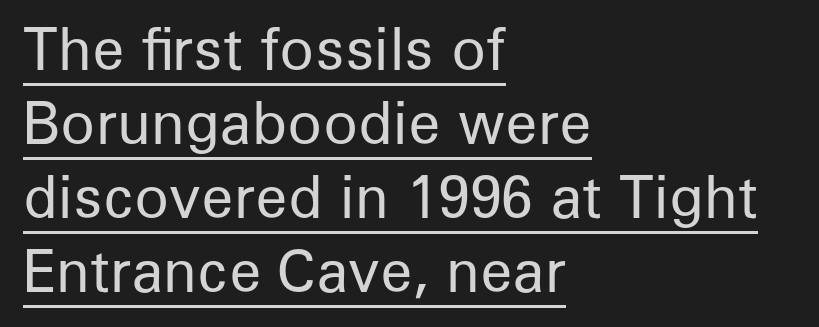
Q: Is the text bold? A: No.
Q: Is the text italic (slanted)? A: No, it is upright.
Q: Is the typeface a serif or a sans-serif typeface? A: Sans-serif.
Q: Is the text underlined? A: Yes.
Q: How is the paragraph aligned? A: Left-aligned.
Q: Is the spacing between letters normal or unusually wide? A: Normal.
Q: Is the spacing between lines tight, normal or loose? A: Normal.
Q: Width (condensed, normal, or wide)? A: Normal.
Q: Stroke contrast? A: Low.
Q: x-height? A: Medium.
Q: Monospaced? A: No.
